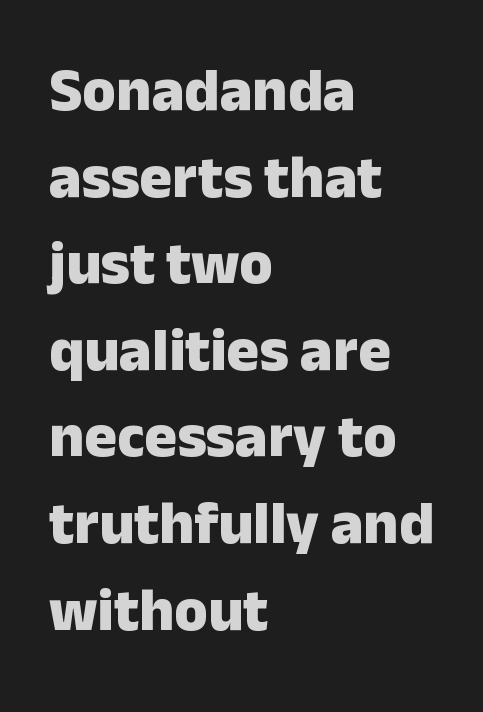
{"serif": "no", "italic": "no", "bold": "yes", "weight": "heavy", "width": "normal", "stroke_contrast": "low", "x_height": "medium", "monospaced": "no", "underline": "no", "align": "left", "line_spacing": "normal", "line_spacing_ratio": 1.42, "letter_spacing": "normal", "letter_spacing_em": 0.0, "glyph_px": 61}
